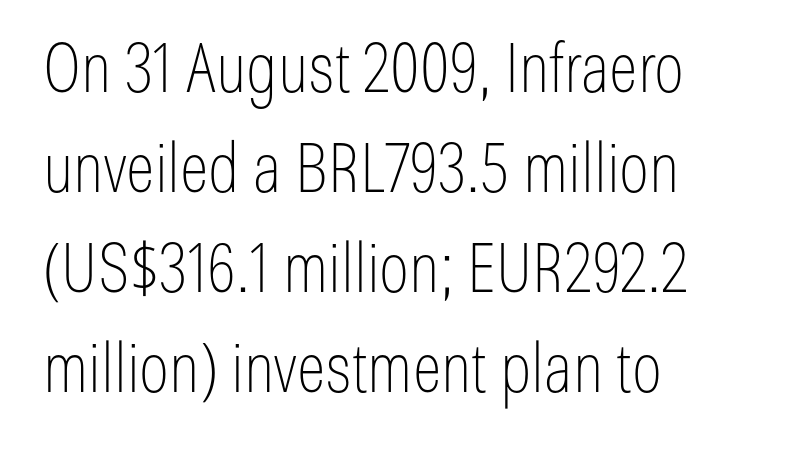
Q: Is the text bold? A: No.
Q: Is the text italic (slanted)? A: No, it is upright.
Q: Is the typeface a serif or a sans-serif typeface? A: Sans-serif.
Q: Is the text underlined? A: No.
Q: How is the paragraph aligned? A: Left-aligned.
Q: Is the spacing between letters normal or unusually wide? A: Normal.
Q: Is the spacing between lines tight, normal or loose? A: Normal.
Q: Width (condensed, normal, or wide)? A: Condensed.
Q: Stroke contrast? A: Low.
Q: x-height? A: Medium.
Q: Monospaced? A: No.
